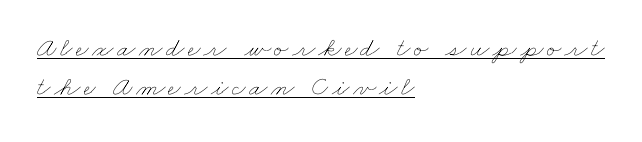
The image shows 27 px text type; set left-aligned, normal line spacing (1.46x), underlined.
